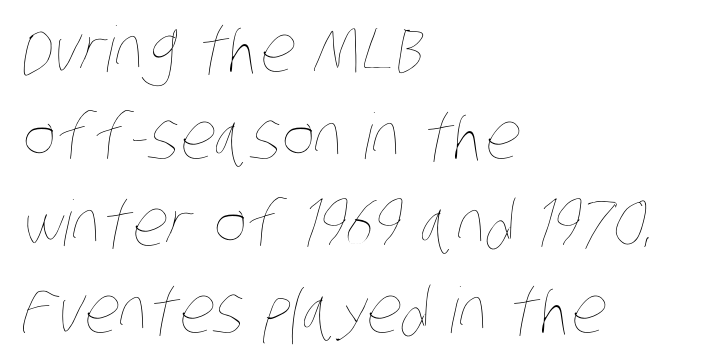
Spacing verdict: proportional, widths tailored to each character. Between one letter and the next there's only the usual sliver of space. The typesetter chose a ragged-right arrangement here. The strokes are not fattened; the text isn't bold.
